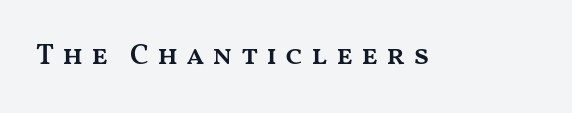
The image shows 29 px semibold, wide type, upright; set unusually wide letter spacing (+0.27 em), not underlined; medium stroke contrast and a medium x-height.
